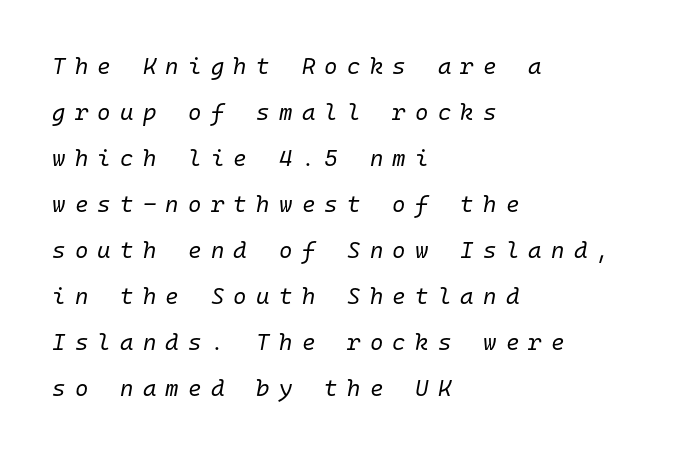
{"italic": "yes", "lean": "right", "slant_degrees": 10, "bold": "no", "underline": "no", "align": "left", "line_spacing": "loose", "line_spacing_ratio": 2.0, "letter_spacing": "wide", "letter_spacing_em": 0.4, "glyph_px": 23}
